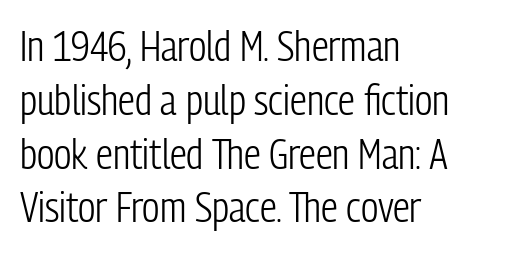
Font category for this specimen: sans-serif. Is this a fixed-width face? No — the glyphs have proportional, varying widths. Inter-character spacing is left at the font's built-in metrics. The axis of the letterforms is exactly vertical. Normally led — the rows are evenly, conventionally spaced. Stem width sits at or under what a default text font uses.
